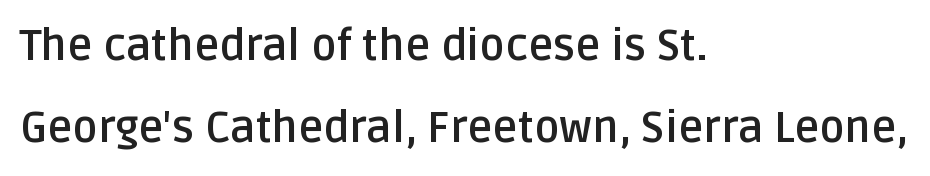
Every row of glyphs begins at an identical x-position on the left. A typesetter would call this proportional, since set widths differ per character. Vertical strokes here are truly vertical. Widely set lines give the paragraph a tall, airy silhouette. The foot of each line stays bare and open. Weight: bold.
